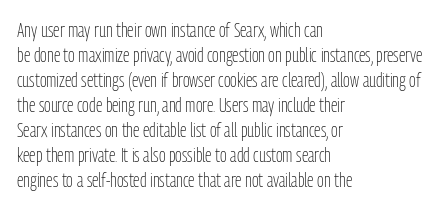
{"italic": "no", "bold": "no", "underline": "no", "align": "left", "line_spacing": "normal", "line_spacing_ratio": 1.25, "letter_spacing": "normal", "letter_spacing_em": 0.0, "glyph_px": 20}
